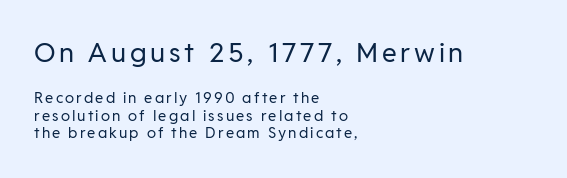
The image shows 27 px text type, upright; set left-aligned, line spacing 1.17x, not underlined; the first (top) block is 1.8x larger.
